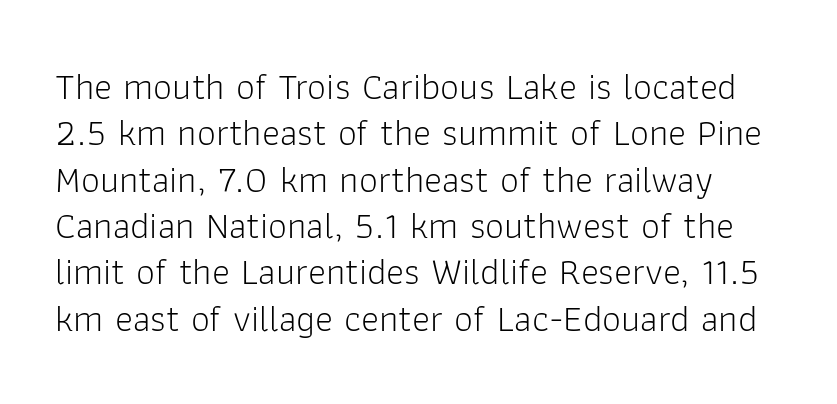
The image shows 38 px light sans-serif type, upright; set line spacing 1.22x, normal letter spacing, not underlined; low stroke contrast and a medium x-height.
